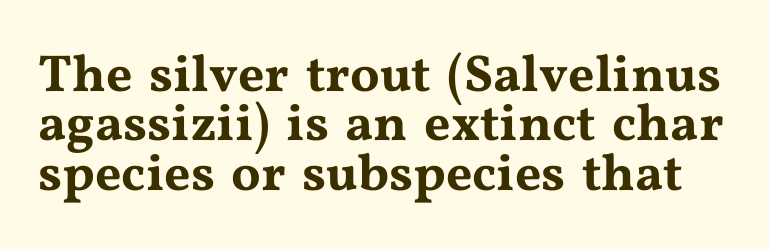
{"serif": "yes", "italic": "no", "width": "wide", "stroke_contrast": "medium", "x_height": "medium", "monospaced": "no", "underline": "no", "line_spacing": "tight", "line_spacing_ratio": 0.95, "letter_spacing": "normal", "letter_spacing_em": 0.0, "glyph_px": 52}
